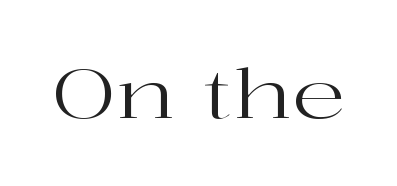
The image shows 67 px regular-weight, wide serif type, upright; set normal letter spacing, not underlined; high stroke contrast and a medium x-height.
